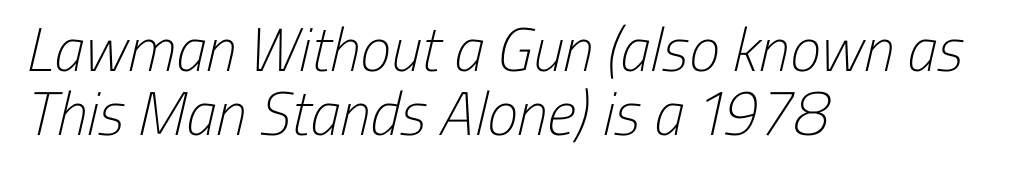
Q: Is the text bold? A: No.
Q: Is the typeface a serif or a sans-serif typeface? A: Sans-serif.
Q: Is the text underlined? A: No.
Q: How is the paragraph aligned? A: Left-aligned.
Q: Is the spacing between letters normal or unusually wide? A: Normal.
Q: Is the spacing between lines tight, normal or loose? A: Tight.
Q: Width (condensed, normal, or wide)? A: Condensed.
Q: Stroke contrast? A: Low.
Q: x-height? A: Medium.
Q: Monospaced? A: No.
